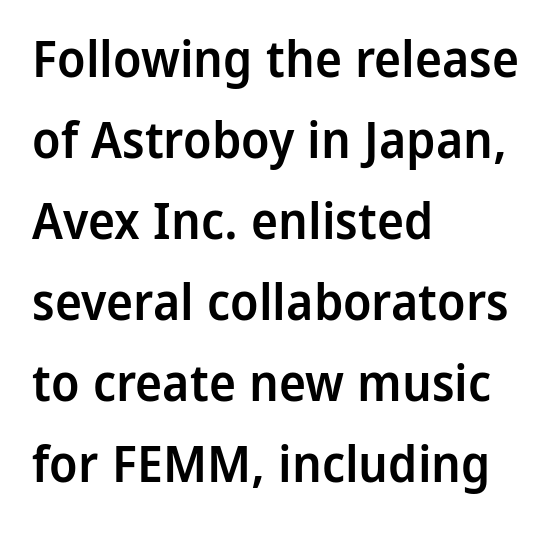
A typesetter would call this proportional, since set widths differ per character. Compared with typical body copy, the letter spacing here is the same. If you drew a line through each stem, it would be perfectly vertical. Underline: absent.
